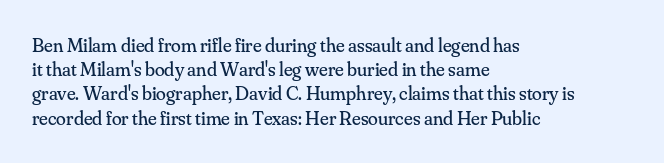
Q: Is the text bold? A: No.
Q: Is the text italic (slanted)? A: No, it is upright.
Q: Is the text underlined? A: No.
Q: How is the paragraph aligned? A: Left-aligned.
Q: Is the spacing between letters normal or unusually wide? A: Normal.
